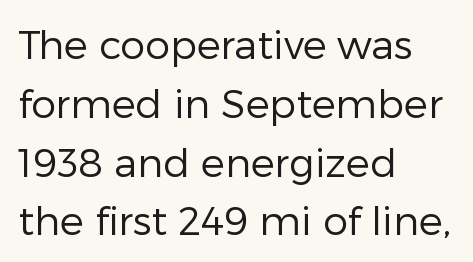
{"serif": "no", "italic": "no", "bold": "no", "weight": "regular", "width": "normal", "stroke_contrast": "low", "x_height": "medium", "monospaced": "no", "underline": "no", "align": "left", "line_spacing": "normal", "line_spacing_ratio": 1.47, "letter_spacing": "normal", "letter_spacing_em": 0.0, "glyph_px": 40}
